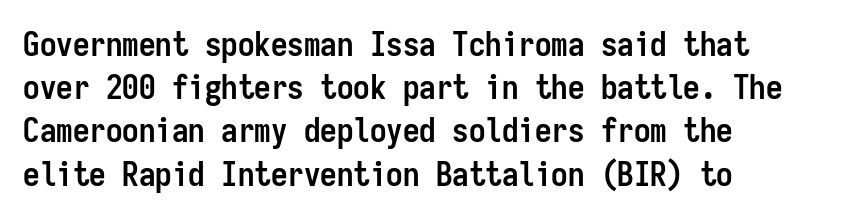
The image shows 33 px semibold, condensed sans-serif type, upright, monospaced; set left-aligned, normal line spacing (1.31x), normal letter spacing, not underlined; low stroke contrast and a medium x-height.
